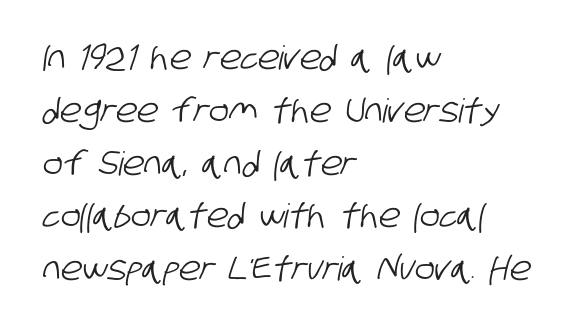
The tracking reads as untouched default to a designer's eye. Note: no serifs on the glyphs. Line beginnings align vertically; line endings do not. Proportional: the letters do not fall into vertical columns.
